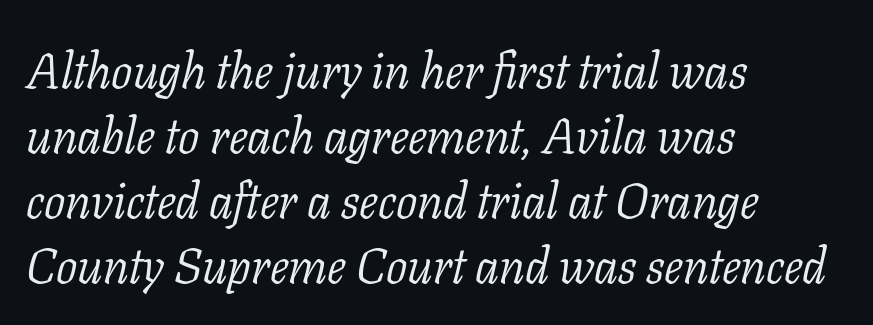
The image shows 50 px light serif type, italic (leaning right); set left-aligned, normal line spacing (1.3x), normal letter spacing, not underlined; low stroke contrast and a medium x-height.
